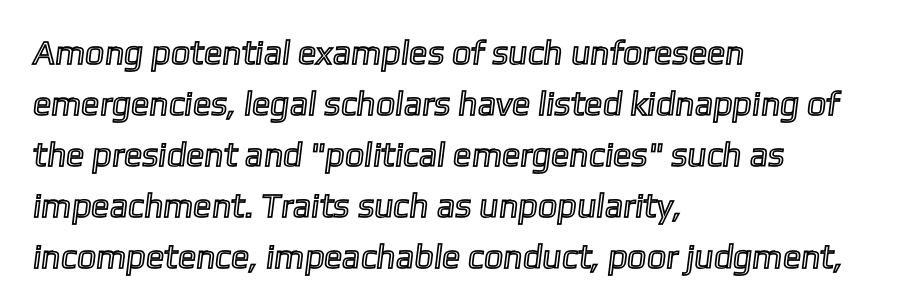
Q: Is the text underlined? A: No.
Q: How is the paragraph aligned? A: Left-aligned.
Q: Is the spacing between letters normal or unusually wide? A: Normal.
Q: Is the spacing between lines tight, normal or loose? A: Normal.
Q: Width (condensed, normal, or wide)? A: Normal.
Q: x-height? A: Medium.
Q: Monospaced? A: No.
